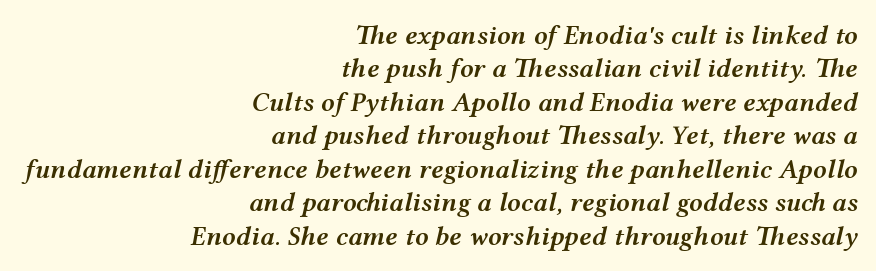
The image shows 27 px text type, italic (leaning right); set right-aligned, line spacing 1.24x, normal letter spacing, not underlined.
